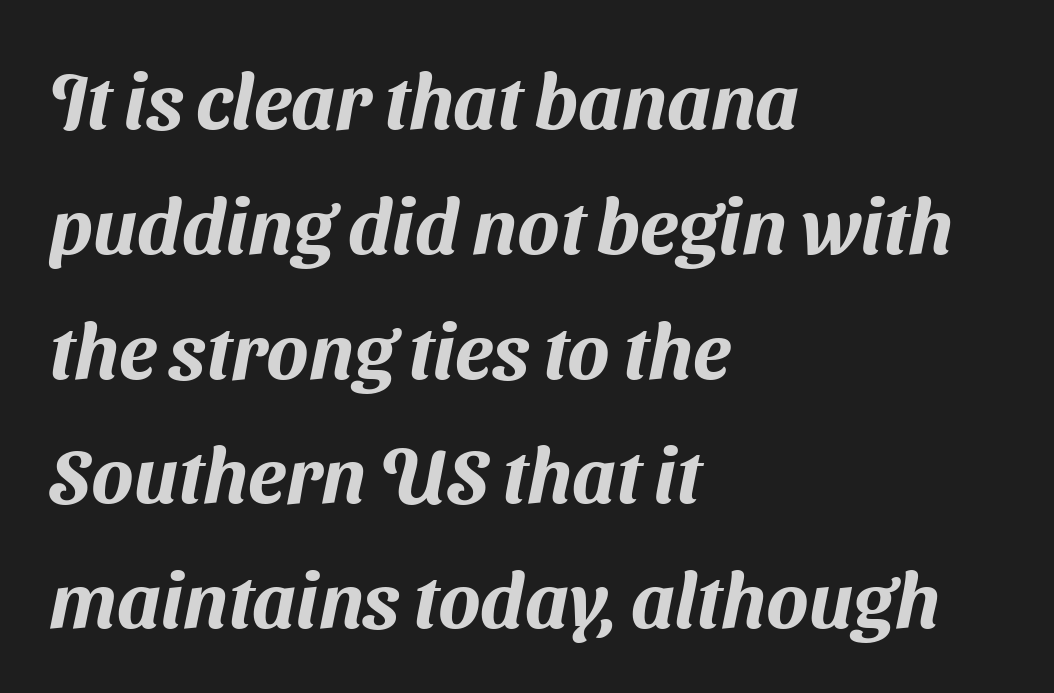
{"serif": "no", "width": "normal", "stroke_contrast": "medium", "x_height": "medium", "monospaced": "no", "underline": "no", "align": "left", "line_spacing": "normal", "line_spacing_ratio": 1.6, "letter_spacing": "normal", "letter_spacing_em": 0.0, "glyph_px": 78}
